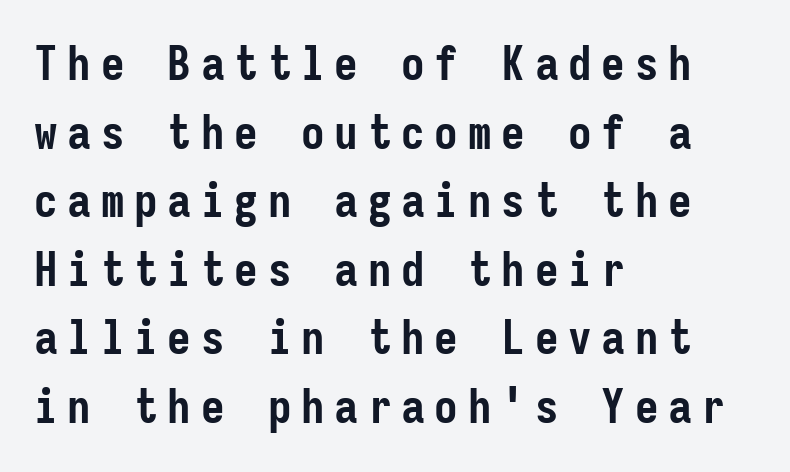
{"serif": "no", "italic": "no", "bold": "yes", "weight": "semibold", "width": "condensed", "stroke_contrast": "low", "x_height": "medium", "monospaced": "yes", "underline": "no", "align": "left", "line_spacing": "normal", "line_spacing_ratio": 1.46, "letter_spacing": "wide", "letter_spacing_em": 0.21, "glyph_px": 47}
